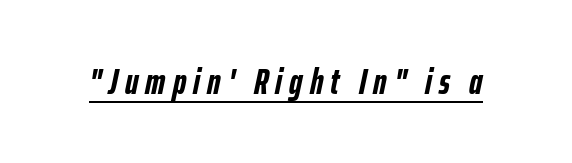
Q: Is the text bold? A: Yes.
Q: Is the text italic (slanted)? A: Yes, it leans right by about 12 degrees.
Q: Is the text underlined? A: Yes.
Q: Is the spacing between letters normal or unusually wide? A: Unusually wide.
Q: Width (condensed, normal, or wide)? A: Condensed.
Q: Stroke contrast? A: Low.
Q: x-height? A: Medium.
Q: Monospaced? A: No.
